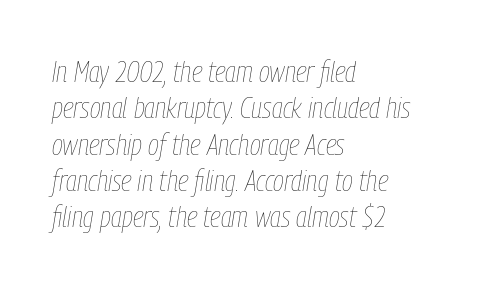
Q: Is the text bold? A: No.
Q: Is the text italic (slanted)? A: Yes, it leans right by about 9 degrees.
Q: Is the text underlined? A: No.
Q: How is the paragraph aligned? A: Left-aligned.
Q: Is the spacing between letters normal or unusually wide? A: Normal.
Q: Width (condensed, normal, or wide)? A: Condensed.
Q: Stroke contrast? A: Low.
Q: x-height? A: Medium.
Q: Monospaced? A: No.
